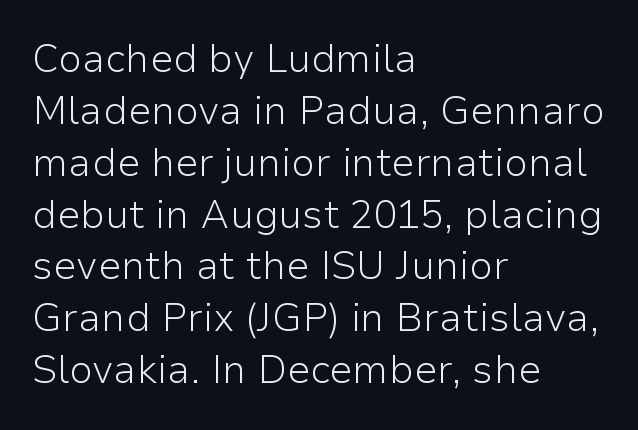
Q: Is the text bold? A: No.
Q: Is the text italic (slanted)? A: No, it is upright.
Q: Is the typeface a serif or a sans-serif typeface? A: Sans-serif.
Q: Is the text underlined? A: No.
Q: How is the paragraph aligned? A: Left-aligned.
Q: Is the spacing between letters normal or unusually wide? A: Normal.
Q: Is the spacing between lines tight, normal or loose? A: Normal.
Q: Width (condensed, normal, or wide)? A: Normal.
Q: Stroke contrast? A: Low.
Q: x-height? A: Medium.
Q: Monospaced? A: No.
